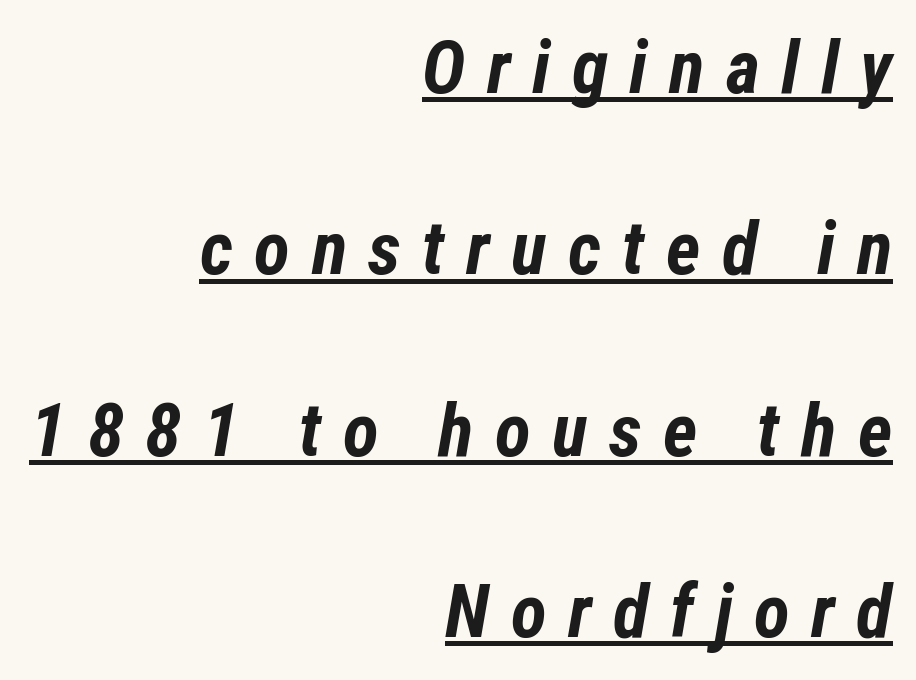
Q: Is the text bold? A: Yes.
Q: Is the text italic (slanted)? A: Yes, it leans right by about 12 degrees.
Q: Is the text underlined? A: Yes.
Q: How is the paragraph aligned? A: Right-aligned.
Q: Is the spacing between letters normal or unusually wide? A: Unusually wide.
Q: Is the spacing between lines tight, normal or loose? A: Loose.
Q: Width (condensed, normal, or wide)? A: Condensed.
Q: Stroke contrast? A: Low.
Q: x-height? A: Medium.
Q: Monospaced? A: No.
